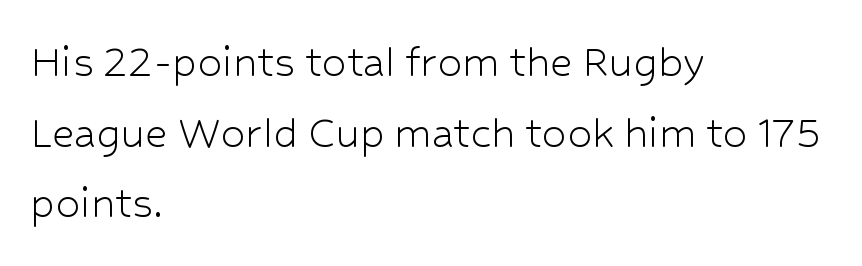
The image shows 49 px light sans-serif type, upright; set left-aligned, normal line spacing (1.44x), normal letter spacing, not underlined; low stroke contrast and a medium x-height.
